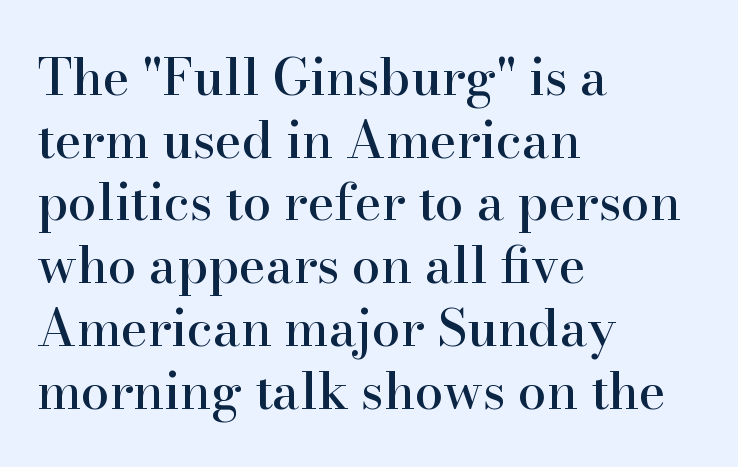
Underline: absent. The characters display serif detailing at their extremities. Character widths vary here, with narrow letters taking less room than wide ones. The ragged edge is on the right, which tells us the setting is flush left. The font's upright variant was chosen for this text.
